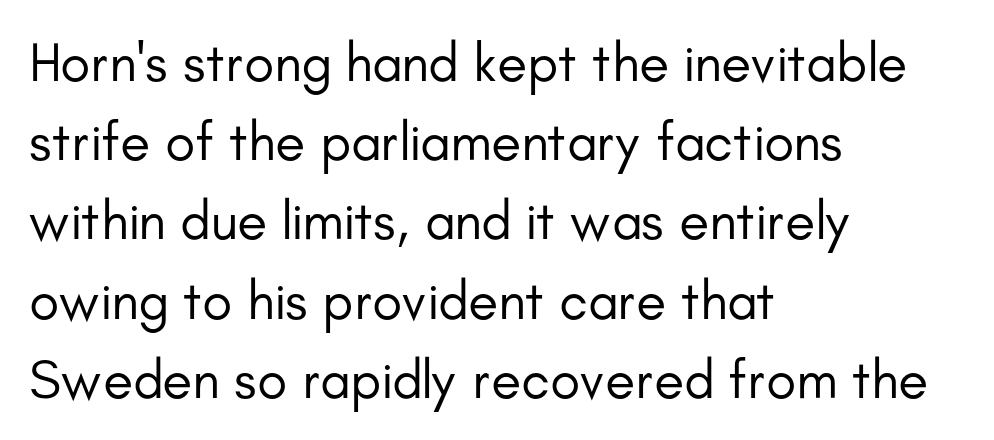
Q: Is the text bold? A: No.
Q: Is the text italic (slanted)? A: No, it is upright.
Q: Is the typeface a serif or a sans-serif typeface? A: Sans-serif.
Q: Is the text underlined? A: No.
Q: How is the paragraph aligned? A: Left-aligned.
Q: Is the spacing between letters normal or unusually wide? A: Normal.
Q: Is the spacing between lines tight, normal or loose? A: Normal.
Q: Width (condensed, normal, or wide)? A: Normal.
Q: Stroke contrast? A: Low.
Q: x-height? A: Small.
Q: Monospaced? A: No.
